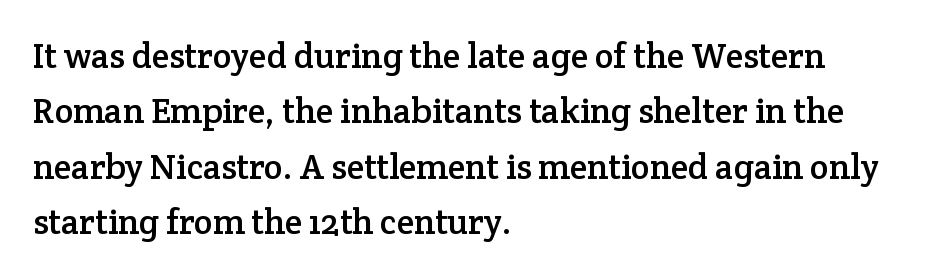
{"serif": "yes", "italic": "no", "width": "normal", "stroke_contrast": "low", "x_height": "medium", "monospaced": "no", "underline": "no", "align": "left", "line_spacing": "normal", "line_spacing_ratio": 1.58, "letter_spacing": "normal", "letter_spacing_em": 0.0, "glyph_px": 35}
